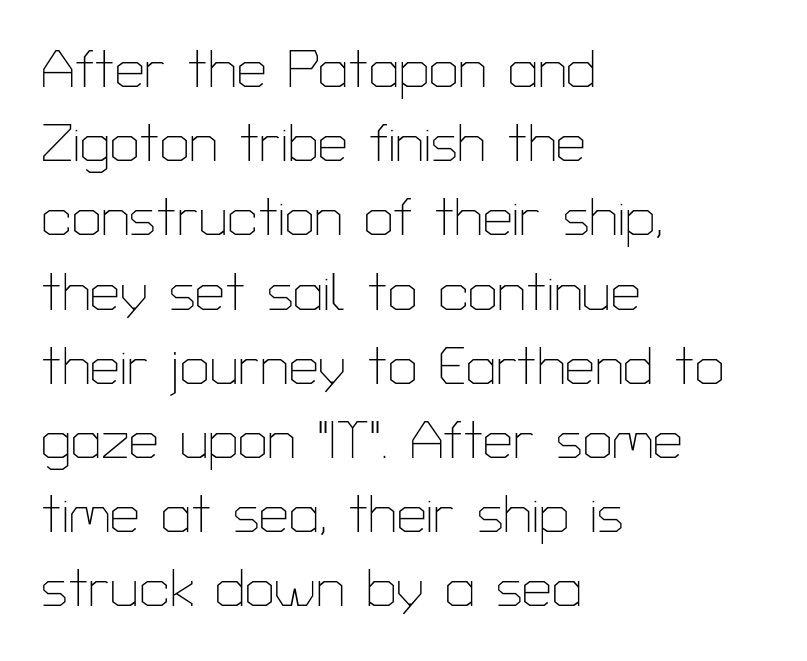
The text was rendered using a sans face with plain stroke endings. Spacing verdict: proportional, widths tailored to each character. You could call the tracking neutral — neither tight nor loose. The rag falls on the right side of this text block.
